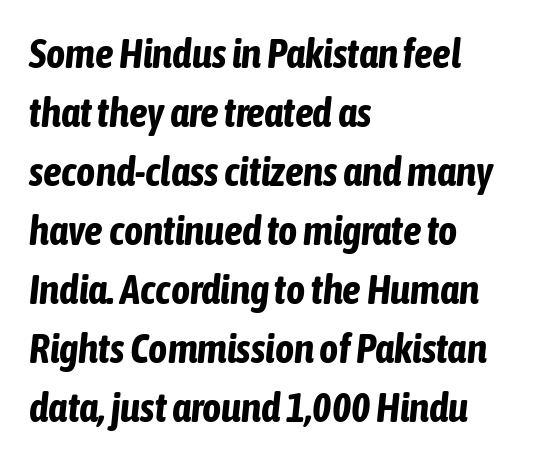
Nobody touched the tracking dial on this one. All the whitespace from short lines collects on the right. The string is rendered with underlining switched off. Proportional: the letters do not fall into vertical columns.
